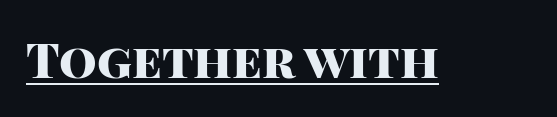
Students, this is bold: see how much ink each stroke carries. A roman cut, with each character standing at attention. In terms of letterspacing, this is plain default setting. Has an underline been added? It has. Stroke terminals: plain, sans-serif. Each letter keeps its own natural width here, so spacing adapts to shape.
